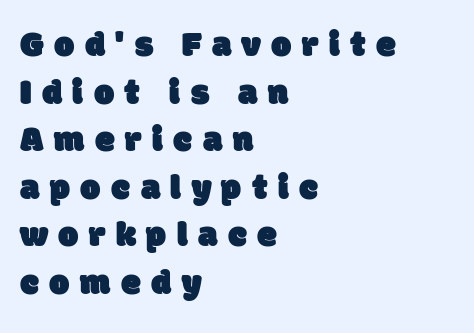
{"serif": "no", "width": "normal", "stroke_contrast": "low", "x_height": "large", "monospaced": "no", "underline": "no", "align": "left", "line_spacing": "normal", "line_spacing_ratio": 1.32, "letter_spacing": "wide", "letter_spacing_em": 0.29, "glyph_px": 36}
